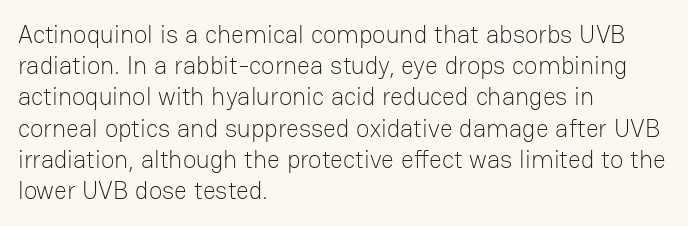
The image shows 25 px text type, upright; set left-aligned, normal line spacing (1.25x), normal letter spacing, not underlined.
